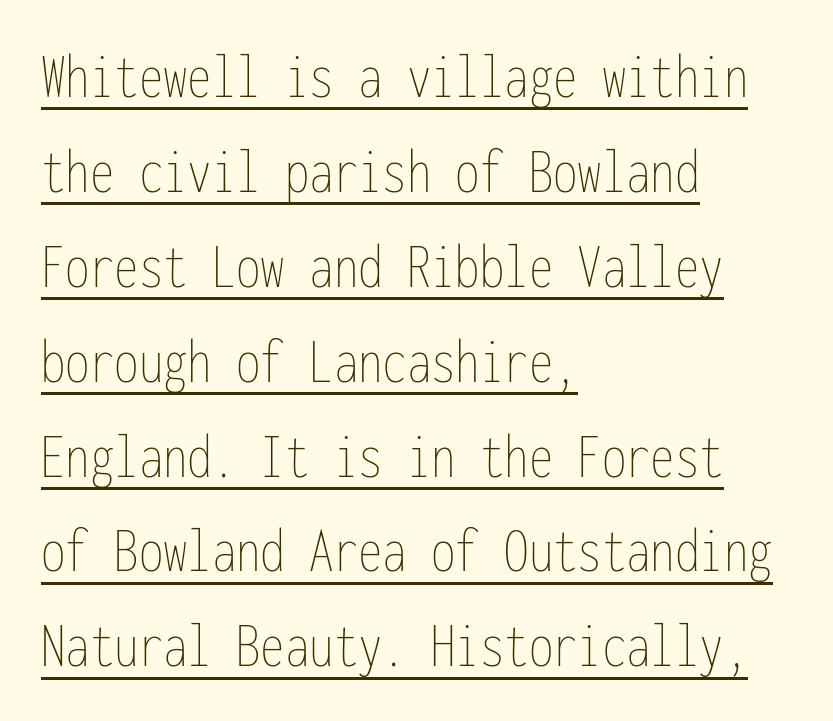
Q: Is the text bold? A: No.
Q: Is the text italic (slanted)? A: No, it is upright.
Q: Is the text underlined? A: Yes.
Q: How is the paragraph aligned? A: Left-aligned.
Q: Is the spacing between letters normal or unusually wide? A: Normal.
Q: Is the spacing between lines tight, normal or loose? A: Normal.
Q: Width (condensed, normal, or wide)? A: Condensed.
Q: Stroke contrast? A: Low.
Q: x-height? A: Medium.
Q: Monospaced? A: Yes.
